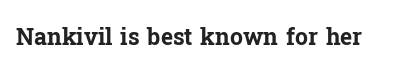
{"italic": "no", "bold": "yes", "underline": "no", "letter_spacing": "normal", "letter_spacing_em": 0.0, "glyph_px": 23}
